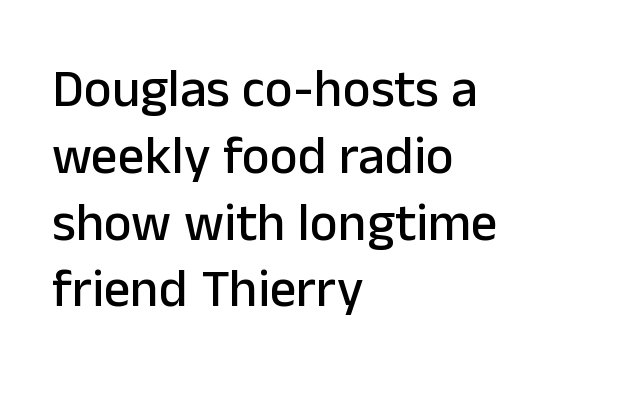
The image shows 53 px sans-serif type, upright; set left-aligned, normal line spacing (1.26x), normal letter spacing, not underlined; low stroke contrast and a medium x-height.
